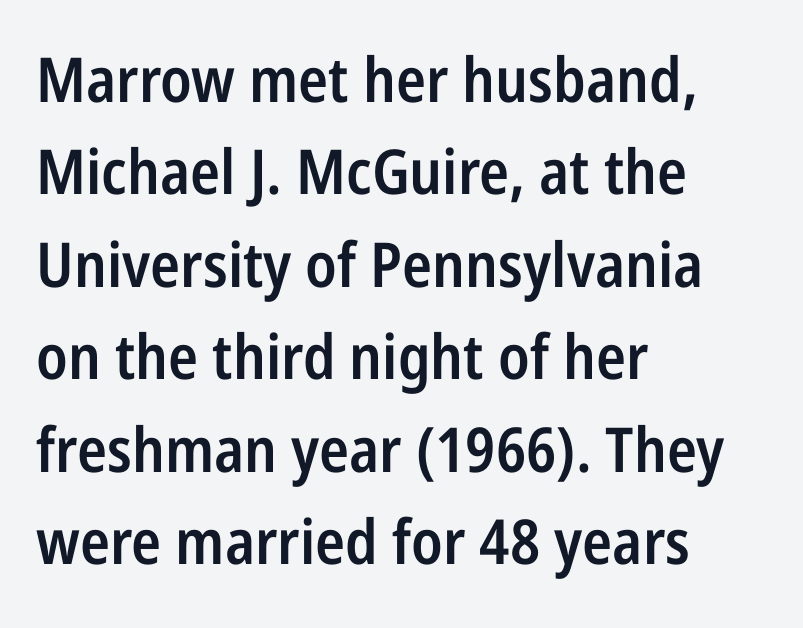
The rendering uses natural spacing where letterforms have individual widths. Reading down the column, the eye jumps a familiar distance to each next line. Inter-character spacing is left at the font's built-in metrics. Stems and bowls a touch heavier than normal — semibold. Is the block centered? No — it sits flush against the left margin.
